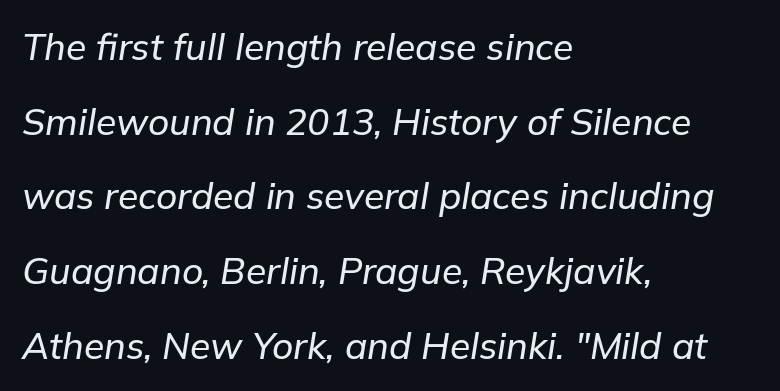
The image shows 37 px text type, italic (leaning right); set left-aligned, loose line spacing (2.02x), normal letter spacing, not underlined; low stroke contrast and a medium x-height.
